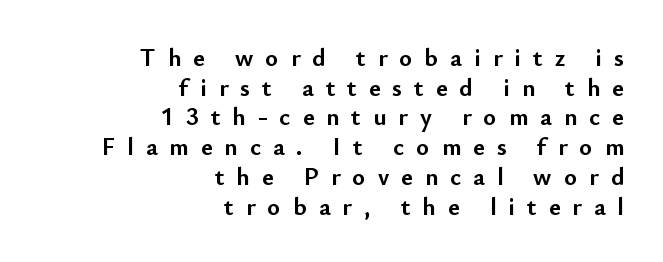
A roman cut, with each character standing at attention. Compared with typical body copy, the letter spacing here is much looser. Every letter is thick-stroked: bold, no question. These lines are set flush right with a ragged left edge. The passage shown is not underscored anywhere.
